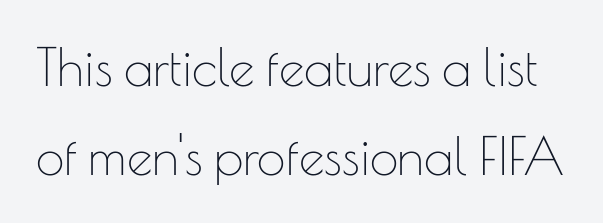
The image shows 51 px thin sans-serif type, upright; set line spacing 1.75x, normal letter spacing, not underlined; low stroke contrast and a small x-height.
